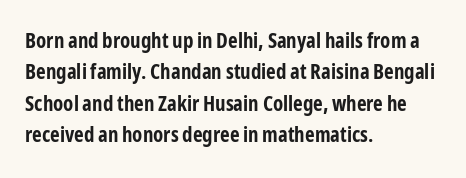
Set as a true bold cut, around the 700 mark. You can tell it's not italic because the verticals are truly vertical. Horizontally, the lines are justified to the leading edge only. Evenly set lines give the paragraph a standard silhouette. Just letters on the line, the space beneath them empty. Compared with typical body copy, the letter spacing here is the same.
